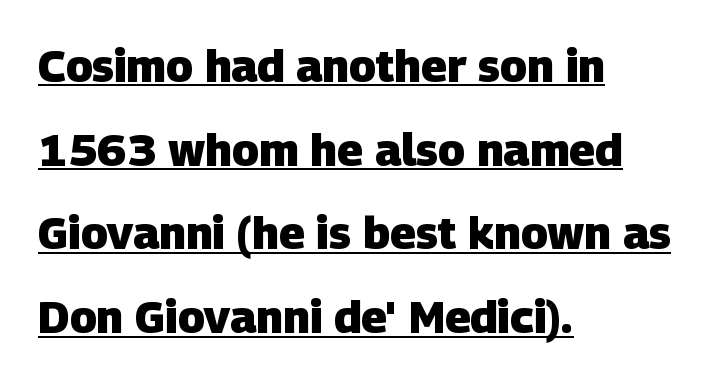
{"serif": "no", "bold": "yes", "weight": "heavy", "width": "normal", "stroke_contrast": "low", "x_height": "large", "monospaced": "no", "underline": "yes", "align": "left", "line_spacing_ratio": 1.86, "letter_spacing": "normal", "letter_spacing_em": 0.0, "glyph_px": 45}
